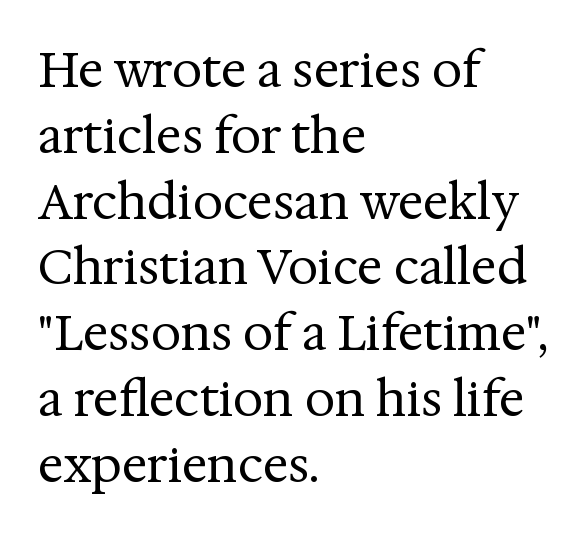
Q: Is the text bold? A: No.
Q: Is the text italic (slanted)? A: No, it is upright.
Q: Is the typeface a serif or a sans-serif typeface? A: Serif.
Q: Is the text underlined? A: No.
Q: How is the paragraph aligned? A: Left-aligned.
Q: Is the spacing between letters normal or unusually wide? A: Normal.
Q: Is the spacing between lines tight, normal or loose? A: Normal.
Q: Width (condensed, normal, or wide)? A: Normal.
Q: Stroke contrast? A: Medium.
Q: x-height? A: Medium.
Q: Monospaced? A: No.
